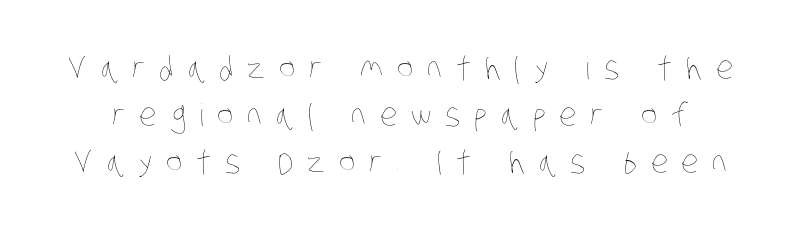
The passage shown has open, widely tracked lettering throughout. The rows are spaced the way most documents space them. The face used here is proportionally spaced, like ordinary book or web type. Heft: none added — not bold. Has an underline been added? It has not.
